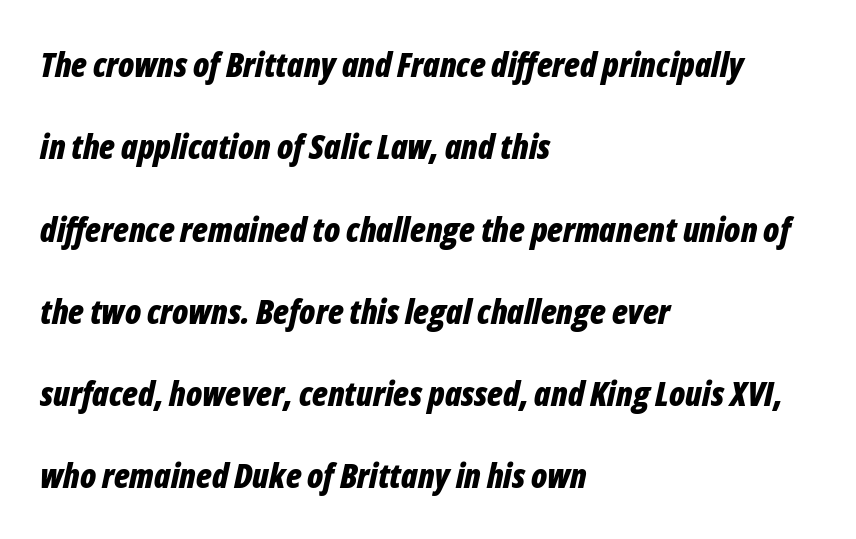
Q: Is the text bold? A: Yes.
Q: Is the text italic (slanted)? A: Yes, it leans right by about 12 degrees.
Q: Is the text underlined? A: No.
Q: How is the paragraph aligned? A: Left-aligned.
Q: Is the spacing between letters normal or unusually wide? A: Normal.
Q: Is the spacing between lines tight, normal or loose? A: Loose.
Q: Width (condensed, normal, or wide)? A: Condensed.
Q: Stroke contrast? A: Low.
Q: x-height? A: Medium.
Q: Monospaced? A: No.
